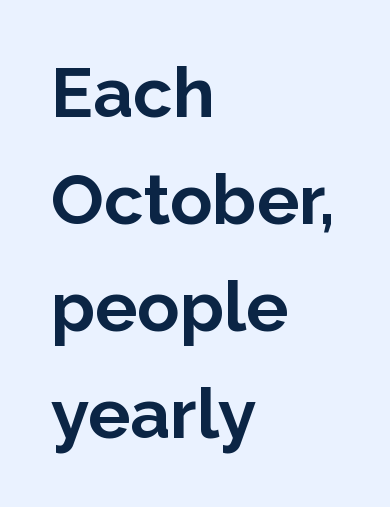
Line starts are locked; line ends wander. Here the designer chose a conventional face with non-uniform glyph widths. Honestly, the letter spacing is just normal — you wouldn't notice it. This is sans-serif lettering, the kind often seen on screens and signage. These lines sit exactly where default settings would place them.
